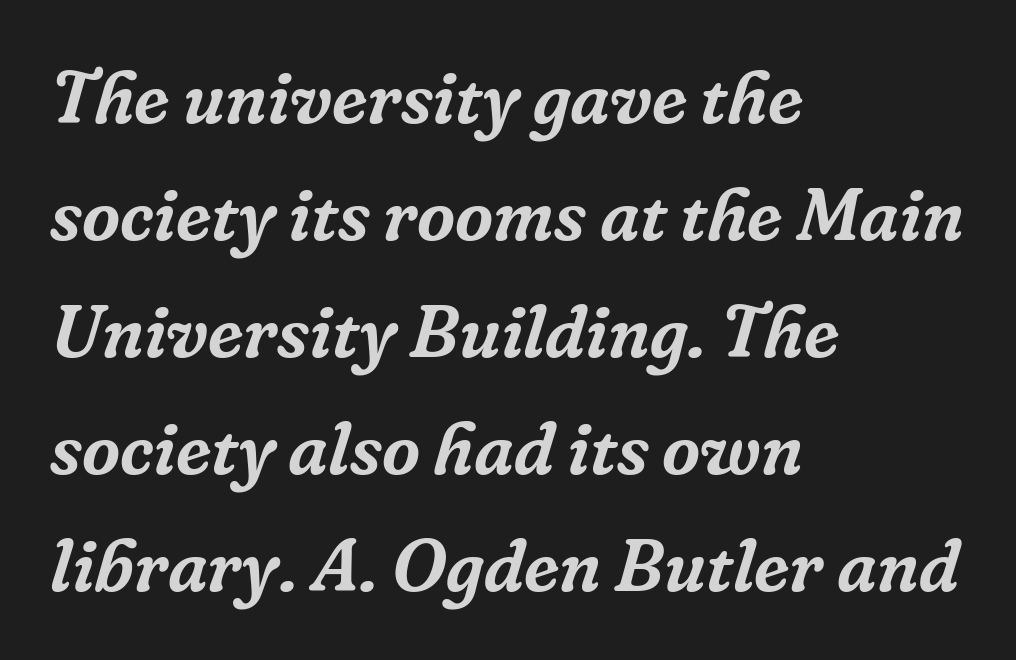
{"serif": "yes", "italic": "yes", "lean": "right", "slant_degrees": 16, "width": "normal", "stroke_contrast": "low", "x_height": "medium", "monospaced": "no", "underline": "no", "align": "left", "line_spacing": "normal", "line_spacing_ratio": 1.58, "letter_spacing": "normal", "letter_spacing_em": 0.0, "glyph_px": 74}
